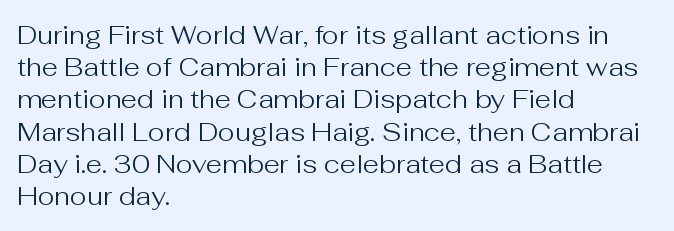
The image shows 26 px text type, upright; set left-aligned, line spacing 1.24x, normal letter spacing, not underlined.
